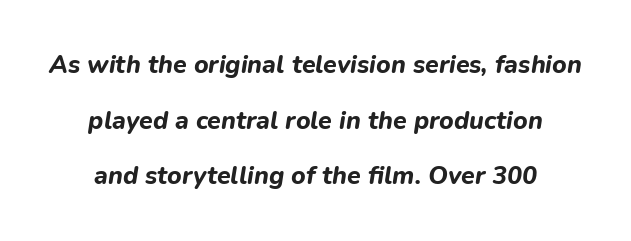
Q: Is the text bold? A: Yes.
Q: Is the text italic (slanted)? A: Yes, it leans right by about 9 degrees.
Q: Is the text underlined? A: No.
Q: How is the paragraph aligned? A: Centered.
Q: Is the spacing between letters normal or unusually wide? A: Normal.
Q: Is the spacing between lines tight, normal or loose? A: Loose.
